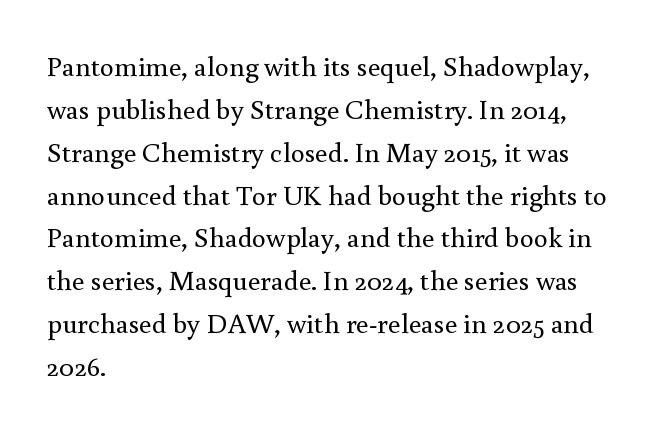
The image shows 28 px regular-weight serif type, upright; set left-aligned, normal line spacing (1.53x), normal letter spacing, not underlined; a small x-height.
